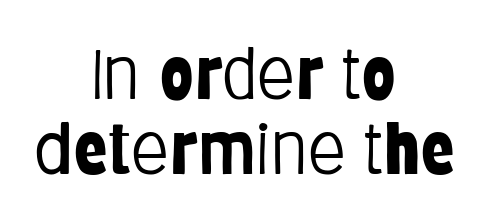
Q: Is the text bold? A: No.
Q: Is the text italic (slanted)? A: No, it is upright.
Q: Is the typeface a serif or a sans-serif typeface? A: Sans-serif.
Q: Is the text underlined? A: No.
Q: How is the paragraph aligned? A: Centered.
Q: Is the spacing between letters normal or unusually wide? A: Normal.
Q: Is the spacing between lines tight, normal or loose? A: Tight.
Q: Width (condensed, normal, or wide)? A: Condensed.
Q: Stroke contrast? A: Low.
Q: x-height? A: Large.
Q: Monospaced? A: No.
